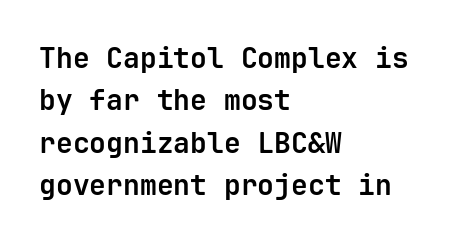
Q: Is the text bold? A: Yes.
Q: Is the text italic (slanted)? A: No, it is upright.
Q: Is the typeface a serif or a sans-serif typeface? A: Sans-serif.
Q: Is the text underlined? A: No.
Q: How is the paragraph aligned? A: Left-aligned.
Q: Is the spacing between letters normal or unusually wide? A: Normal.
Q: Is the spacing between lines tight, normal or loose? A: Normal.
Q: Width (condensed, normal, or wide)? A: Normal.
Q: Stroke contrast? A: Low.
Q: x-height? A: Medium.
Q: Monospaced? A: Yes.
